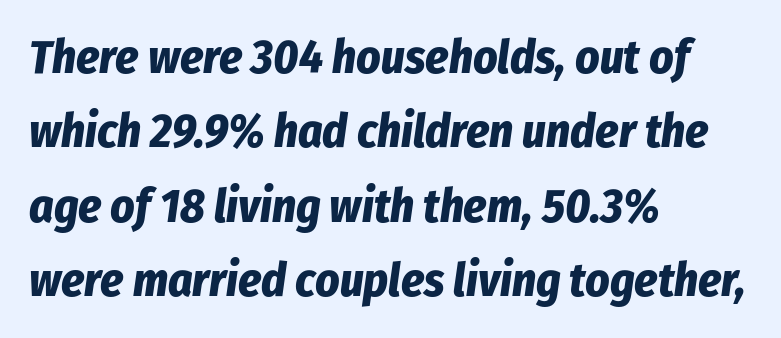
{"italic": "yes", "lean": "right", "slant_degrees": 8, "bold": "yes", "weight": "bold", "width": "condensed", "stroke_contrast": "low", "x_height": "medium", "monospaced": "no", "underline": "no", "align": "left", "line_spacing": "normal", "line_spacing_ratio": 1.58, "letter_spacing": "normal", "letter_spacing_em": 0.0, "glyph_px": 47}
